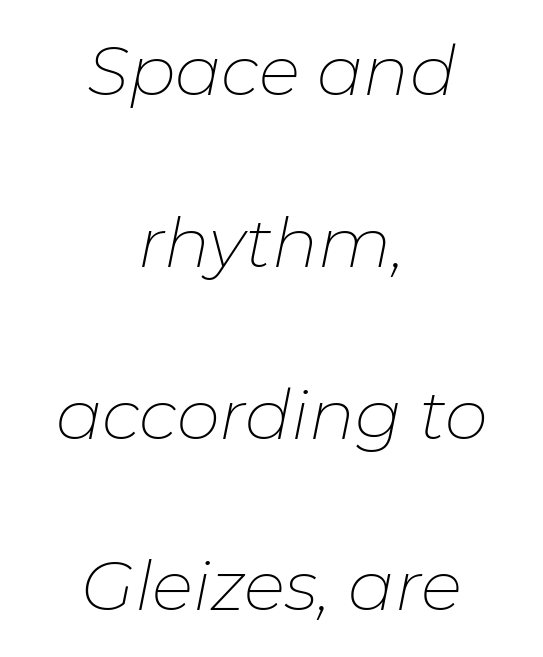
{"italic": "yes", "lean": "right", "slant_degrees": 11, "bold": "no", "weight": "thin", "width": "normal", "stroke_contrast": "low", "x_height": "medium", "monospaced": "no", "underline": "no", "align": "center", "line_spacing": "loose", "line_spacing_ratio": 2.49, "letter_spacing": "normal", "letter_spacing_em": 0.0, "glyph_px": 69}
